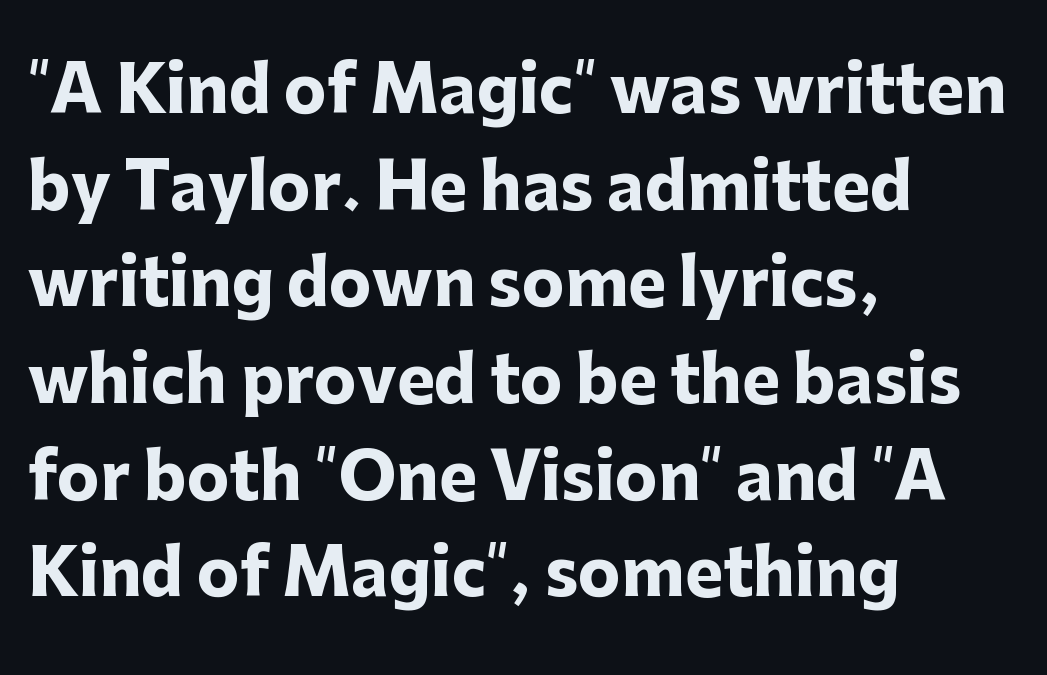
The letterforms sit shoulder to shoulder at normal distance. Leading: standard. Bold? Absolutely — the strokes are thick and heavy. You could not count columns in this text — the font is proportionally spaced. The passage is arranged the way most books set body copy — flush left. The type sits square on the baseline with zero lean.
